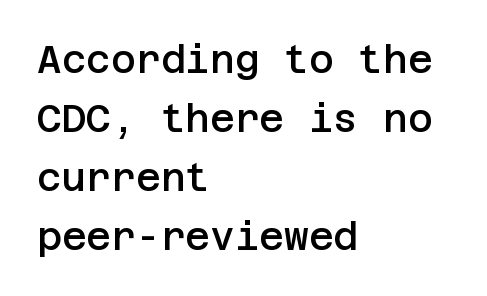
Q: Is the text bold? A: Semi-bold.
Q: Is the text italic (slanted)? A: No, it is upright.
Q: Is the typeface a serif or a sans-serif typeface? A: Sans-serif.
Q: Is the text underlined? A: No.
Q: How is the paragraph aligned? A: Left-aligned.
Q: Is the spacing between letters normal or unusually wide? A: Normal.
Q: Is the spacing between lines tight, normal or loose? A: Normal.
Q: Width (condensed, normal, or wide)? A: Normal.
Q: Stroke contrast? A: Low.
Q: x-height? A: Large.
